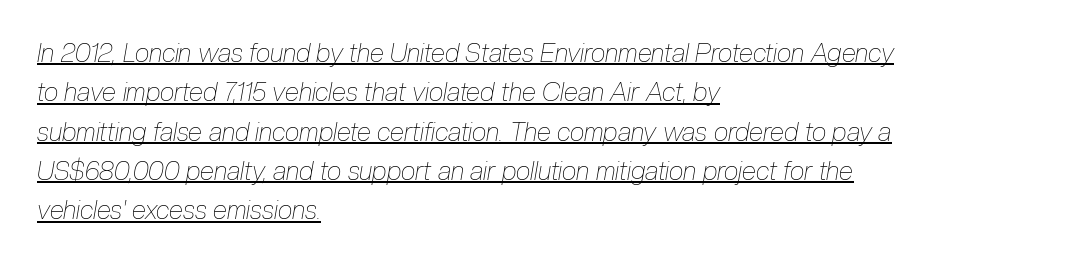
Whoever set this chose a conventional vertical rhythm. Is the letter spacing exaggerated? No — it looks like the ordinary default. The passage is arranged the way most books set body copy — flush left. The rendering applies a slant to the glyphs. The typeface has the unassuming heft of standard copy or less.
